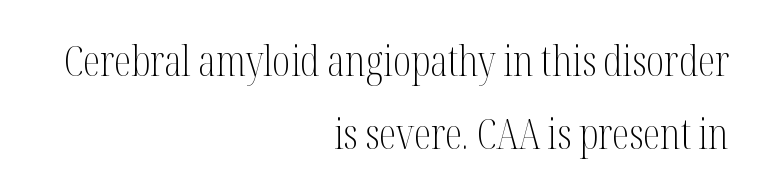
The image shows 43 px light, condensed serif type, upright; set right-aligned, normal line spacing (1.7x), normal letter spacing, not underlined; medium stroke contrast and a medium x-height.
